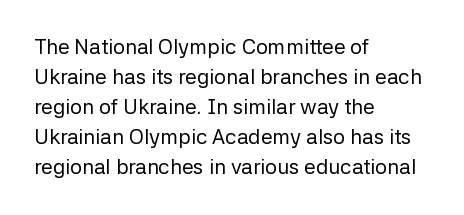
Q: Is the text bold? A: No.
Q: Is the text italic (slanted)? A: No, it is upright.
Q: Is the text underlined? A: No.
Q: How is the paragraph aligned? A: Left-aligned.
Q: Is the spacing between letters normal or unusually wide? A: Normal.
Q: Is the spacing between lines tight, normal or loose? A: Normal.
